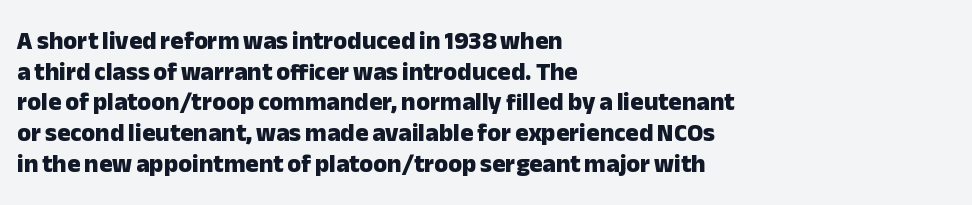
The image shows 25 px bold type, upright; set left-aligned, line spacing 1.23x, normal letter spacing, not underlined.
